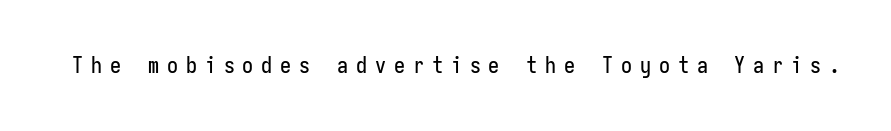
The image shows 22 px text type, upright; set unusually wide letter spacing (+0.36 em), not underlined.
